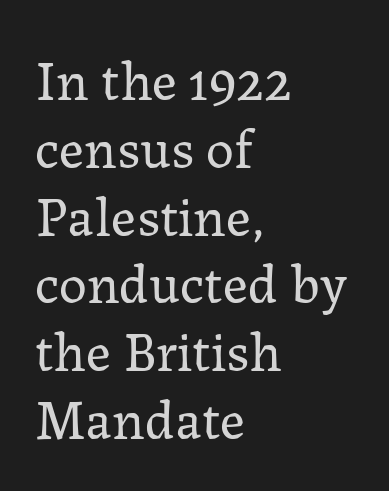
Character widths vary here, with narrow letters taking less room than wide ones. Letters have the restrained weight of plain body copy at most. Ordinary non-slanted type is in use. Is this a sans? No — the strokes have serifs.
